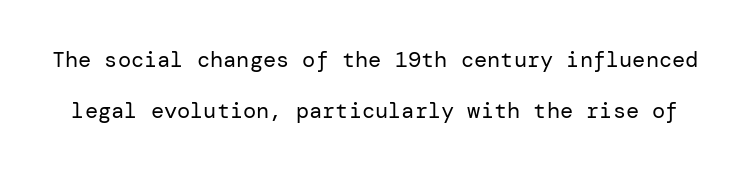
The horizontal fit of the characters is conventional and even. The block of text is sparse from top to bottom, with ample space between rows. Posture: upright roman. Bare-footed words on every line. Caption: face not bold, strokes unweighted.
